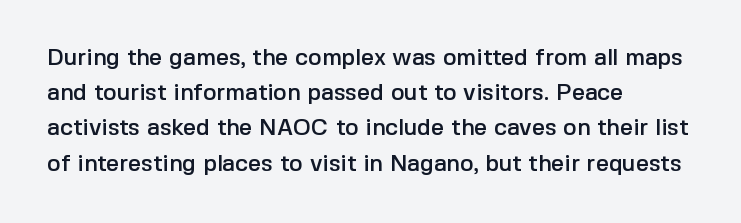
Q: Is the text italic (slanted)? A: No, it is upright.
Q: Is the text underlined? A: No.
Q: How is the paragraph aligned? A: Left-aligned.
Q: Is the spacing between letters normal or unusually wide? A: Normal.
Q: Is the spacing between lines tight, normal or loose? A: Normal.
